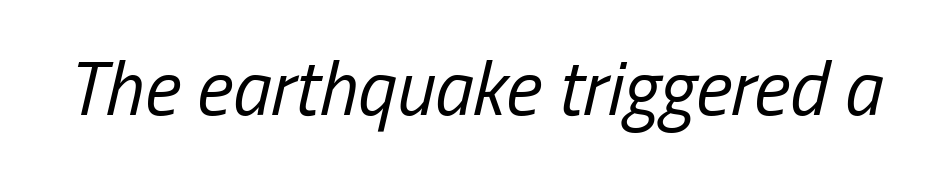
The image shows 77 px regular-weight, condensed type, italic (leaning right); set normal letter spacing, not underlined; low stroke contrast and a medium x-height.
